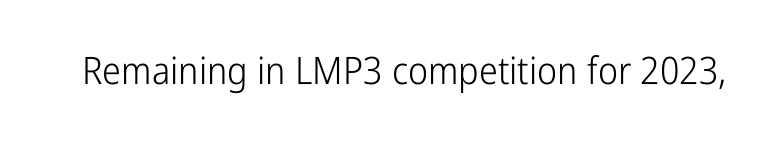
Q: Is the text bold? A: No.
Q: Is the text italic (slanted)? A: No, it is upright.
Q: Is the typeface a serif or a sans-serif typeface? A: Sans-serif.
Q: Is the text underlined? A: No.
Q: Is the spacing between letters normal or unusually wide? A: Normal.
Q: Width (condensed, normal, or wide)? A: Condensed.
Q: Stroke contrast? A: Low.
Q: x-height? A: Medium.
Q: Monospaced? A: No.
